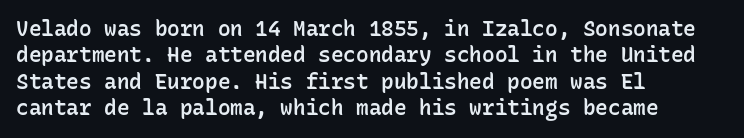
Its strokes are somewhat broadened, the hallmark of semibold type. Notice how descenders clear the ascenders below comfortably — that's standard leading. The letters stand straight up with perfectly vertical stems. Compared with a centered layout, this one pins lines to the left instead.
